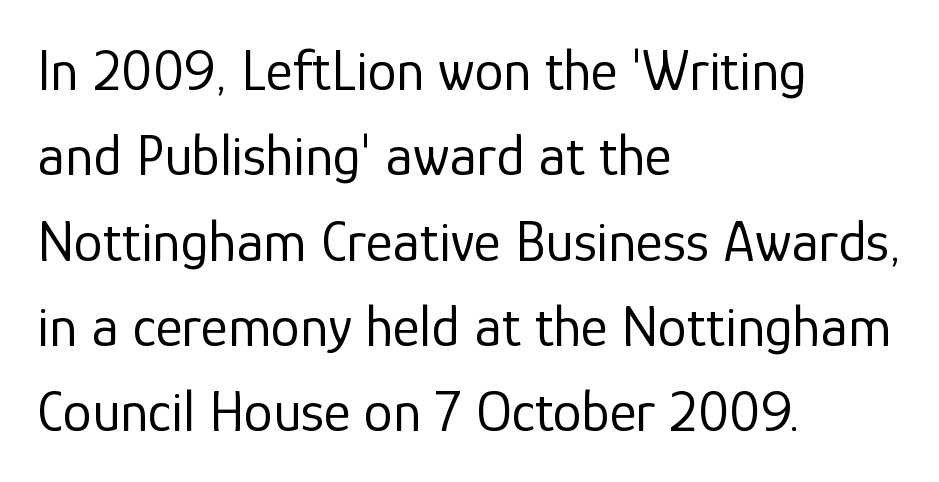
The image shows 58 px regular-weight sans-serif type, upright; set left-aligned, normal line spacing (1.47x), normal letter spacing, not underlined; low stroke contrast and a medium x-height.
